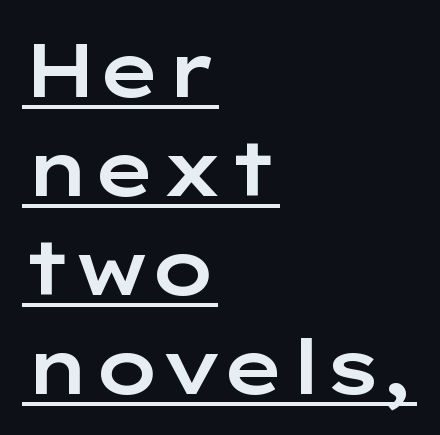
This sample has the flowing, uneven cadence of proportional lettering. The rows are spaced the way most documents space them. A baseline rule has been typeset under these characters. Typographically, this falls in the sans-serif category. Left-aligned paragraph, ragged on the right.
